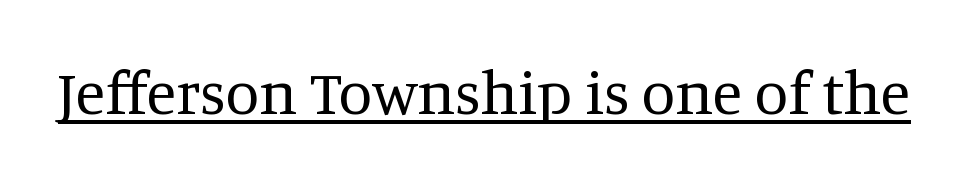
Caption: standard tracking, unaltered. The words here are underlined. In terms of letterform style, serifs are clearly present. The rendering uses natural spacing where letterforms have individual widths. Every character sits straight up, as roman type does.
